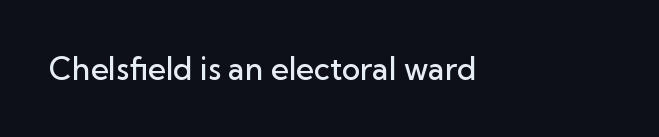
Q: Is the text bold? A: Semi-bold.
Q: Is the text italic (slanted)? A: No, it is upright.
Q: Is the typeface a serif or a sans-serif typeface? A: Sans-serif.
Q: Is the text underlined? A: No.
Q: Is the spacing between letters normal or unusually wide? A: Normal.
Q: Width (condensed, normal, or wide)? A: Normal.
Q: Stroke contrast? A: Low.
Q: x-height? A: Medium.
Q: Monospaced? A: No.
